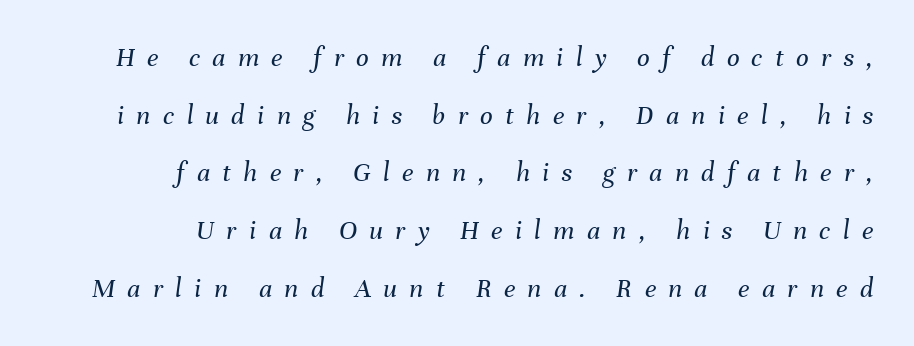
{"italic": "yes", "lean": "right", "slant_degrees": 8, "bold": "no", "weight": "regular", "width": "normal", "stroke_contrast": "medium", "x_height": "medium", "monospaced": "no", "underline": "no", "align": "right", "line_spacing": "loose", "line_spacing_ratio": 2.06, "letter_spacing": "wide", "letter_spacing_em": 0.44, "glyph_px": 28}
